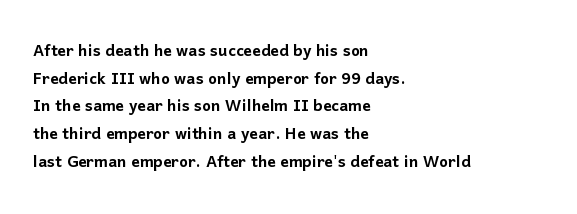
{"italic": "no", "underline": "no", "align": "left", "line_spacing": "normal", "line_spacing_ratio": 1.32, "letter_spacing": "normal", "letter_spacing_em": 0.0, "glyph_px": 21}
